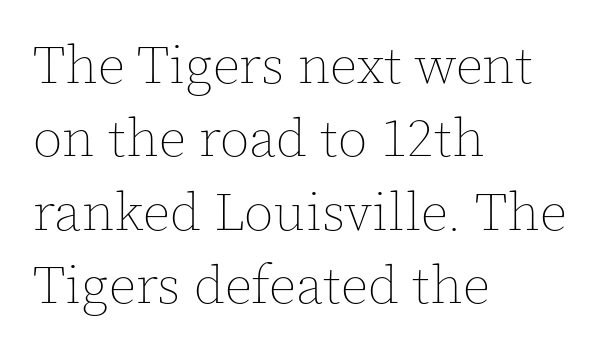
{"italic": "no", "bold": "no", "weight": "thin", "width": "normal", "x_height": "medium", "monospaced": "no", "underline": "no", "align": "left", "line_spacing": "normal", "line_spacing_ratio": 1.36, "letter_spacing": "normal", "letter_spacing_em": 0.0, "glyph_px": 54}
